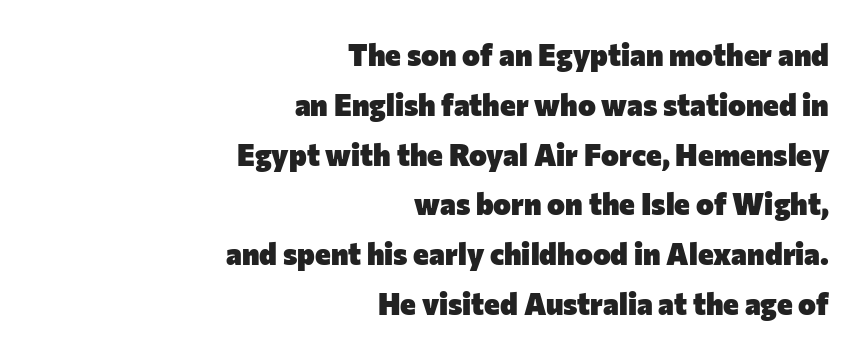
The face used here is a sans, in the tradition of grotesques and geometrics. The font is running at its bold setting. Compared with typical paragraphs, the rows here are spaced about the same. A bare baseline throughout the passage.
